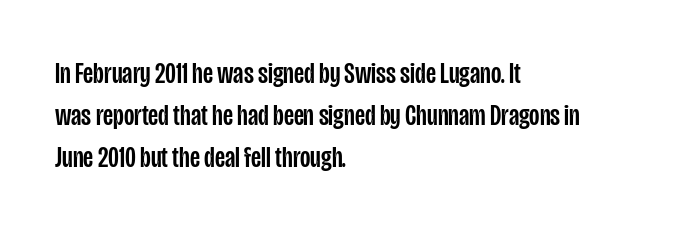
The image shows 30 px condensed sans-serif type, upright; set left-aligned, normal line spacing (1.4x), normal letter spacing, not underlined; low stroke contrast and a large x-height.
